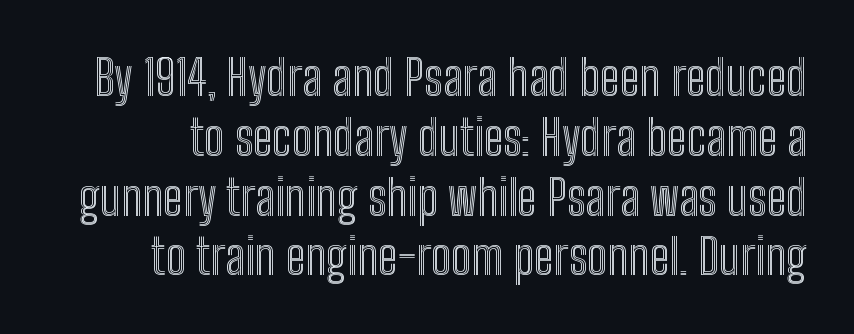
Q: Is the text italic (slanted)? A: No, it is upright.
Q: Is the text underlined? A: No.
Q: Is the spacing between letters normal or unusually wide? A: Normal.
Q: Width (condensed, normal, or wide)? A: Condensed.
Q: x-height? A: Medium.
Q: Monospaced? A: No.
